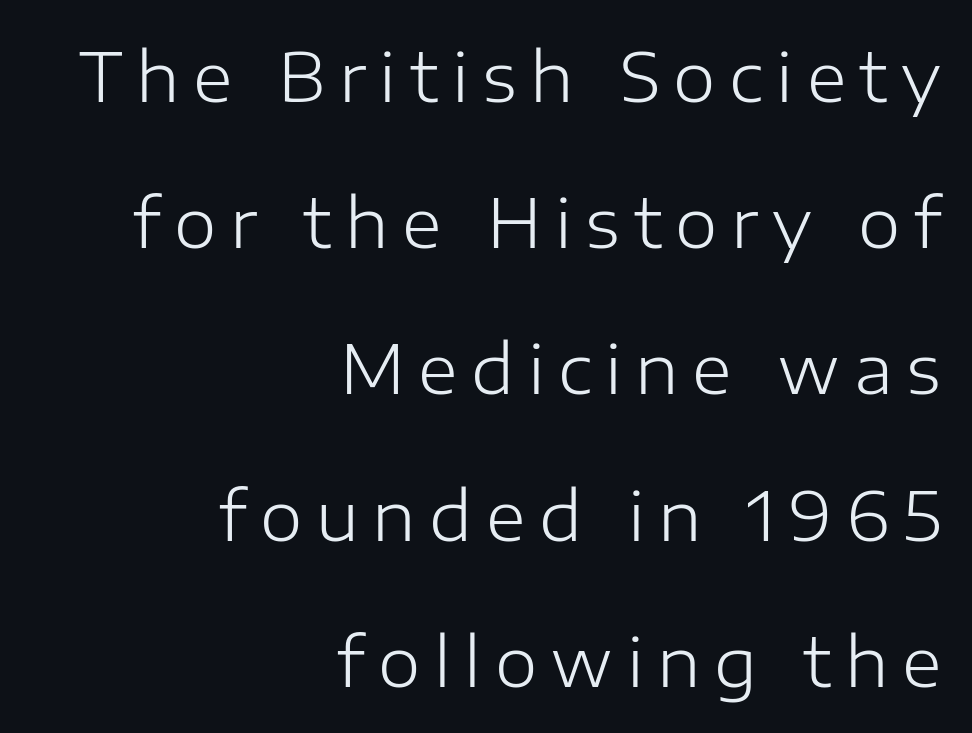
Q: Is the text bold? A: No.
Q: Is the text italic (slanted)? A: No, it is upright.
Q: Is the typeface a serif or a sans-serif typeface? A: Sans-serif.
Q: Is the text underlined? A: No.
Q: How is the paragraph aligned? A: Right-aligned.
Q: Is the spacing between letters normal or unusually wide? A: Unusually wide.
Q: Is the spacing between lines tight, normal or loose? A: Loose.
Q: Width (condensed, normal, or wide)? A: Normal.
Q: Stroke contrast? A: Low.
Q: x-height? A: Medium.
Q: Monospaced? A: No.
